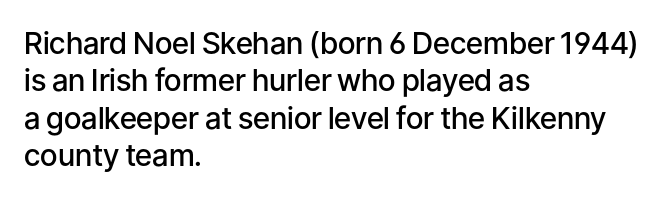
The type family on display is of the sans-serif kind. Compared with typical paragraphs, the rows here are spaced about the same. Stems and bowls a touch heavier than normal — semibold. A student would call this left alignment; a typographer would say flush left, rag right. Posture: upright roman.
